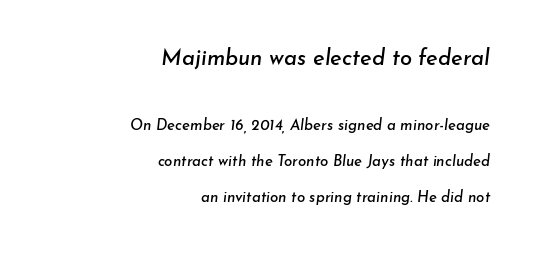
{"italic": "yes", "lean": "right", "slant_degrees": 7, "underline": "no", "align": "right", "line_spacing": "loose", "line_spacing_ratio": 2.39, "letter_spacing": "normal", "letter_spacing_em": 0.0, "larger_block": "first", "size_ratio": 1.47, "glyph_px": 22}
